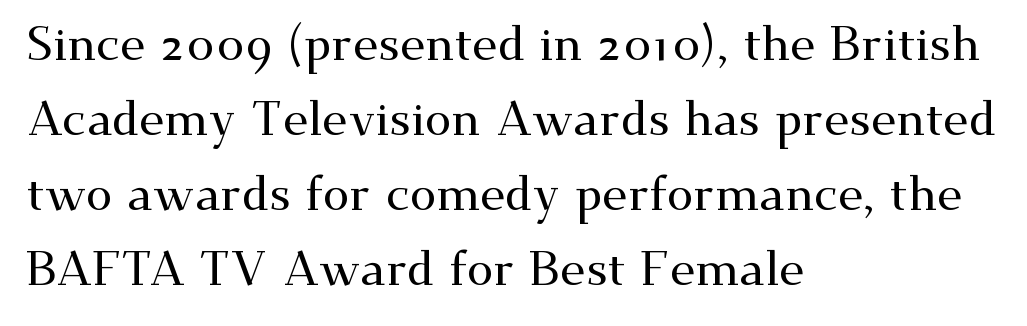
{"serif": "yes", "italic": "no", "width": "wide", "stroke_contrast": "medium", "x_height": "small", "monospaced": "no", "underline": "no", "align": "left", "line_spacing": "normal", "line_spacing_ratio": 1.56, "letter_spacing": "normal", "letter_spacing_em": 0.0, "glyph_px": 48}
